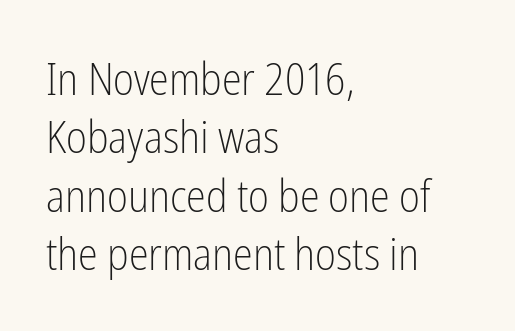
Ordinary non-slanted type is in use. Type style note: lacks serifs. The typeface has the unassuming heft of standard copy or less. Underline: absent. Summary of vertical rhythm: regular, with standard interline spacing. The tracking reads as untouched default to a designer's eye.
